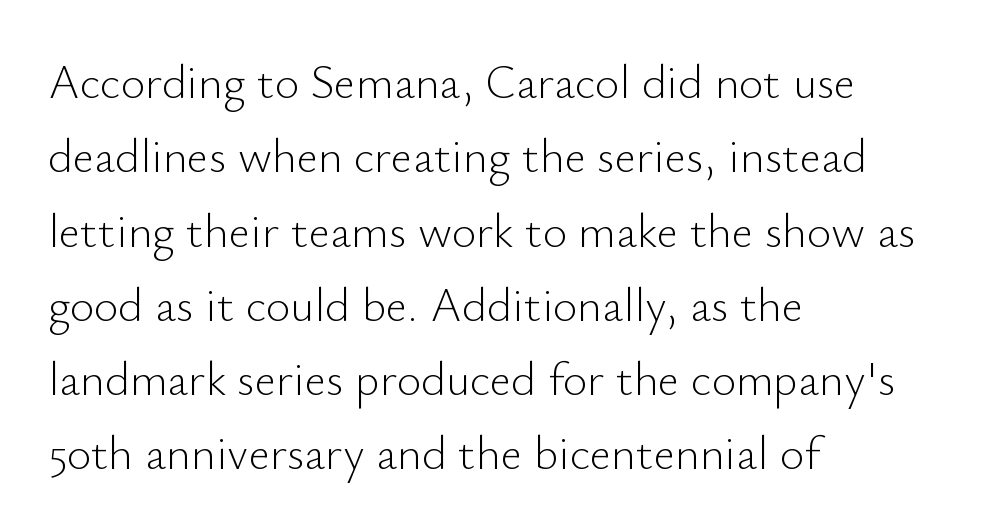
The line texture is even and compact thanks to regular tracking. Each row of text sits above clean, open space. Think standard paragraph weight, or any step lighter than that. Is the block centered? No — it sits flush against the left margin.
